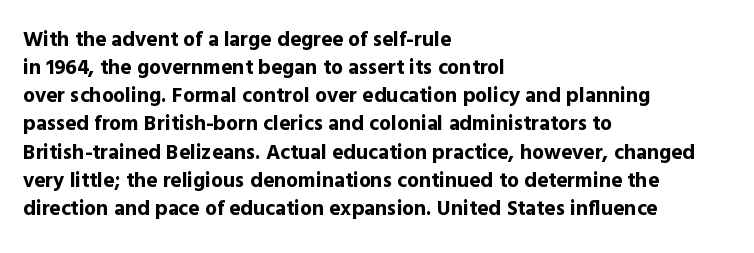
Anything drawn beneath the words? Only blank space. Evenly set lines give the paragraph a standard silhouette. In CSS terms this would be text-align: left. The font's upright variant was chosen for this text. Strokes here are thick enough to call this a true bold.
